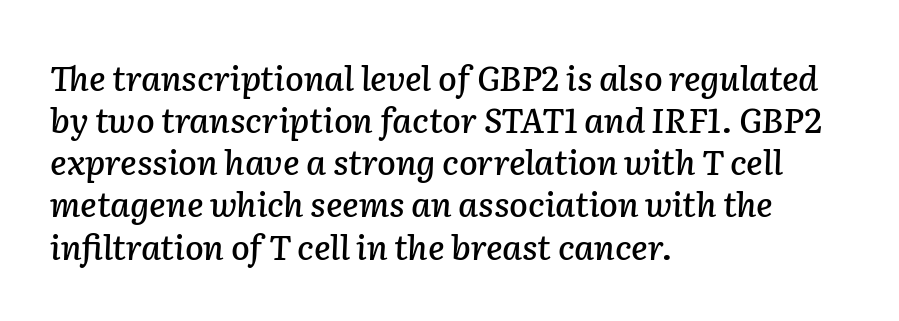
{"italic": "yes", "lean": "right", "slant_degrees": 2, "width": "normal", "stroke_contrast": "low", "x_height": "medium", "monospaced": "no", "underline": "no", "align": "left", "line_spacing_ratio": 1.24, "letter_spacing": "normal", "letter_spacing_em": 0.0, "glyph_px": 34}
